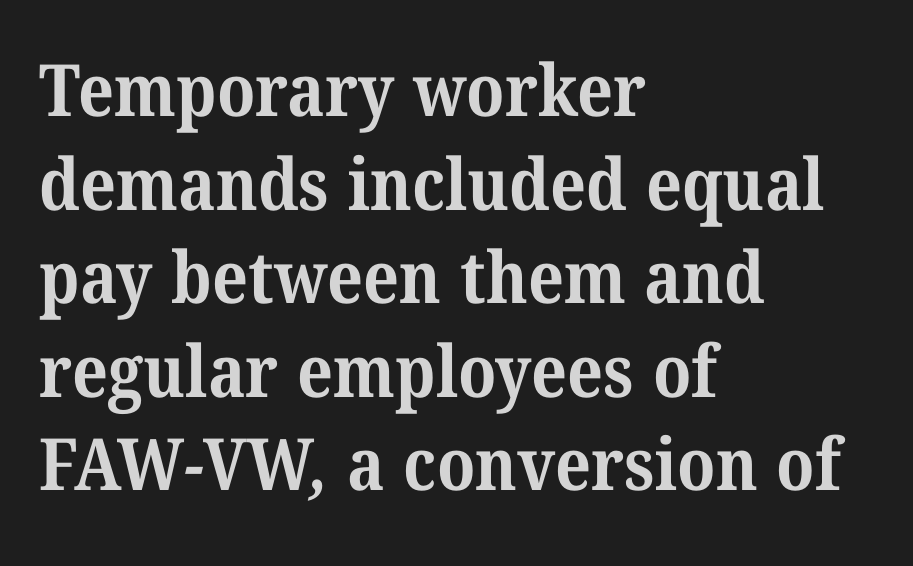
{"serif": "yes", "bold": "yes", "weight": "bold", "width": "normal", "stroke_contrast": "medium", "x_height": "medium", "monospaced": "no", "underline": "no", "align": "left", "line_spacing": "normal", "line_spacing_ratio": 1.3, "letter_spacing": "normal", "letter_spacing_em": 0.0, "glyph_px": 72}
